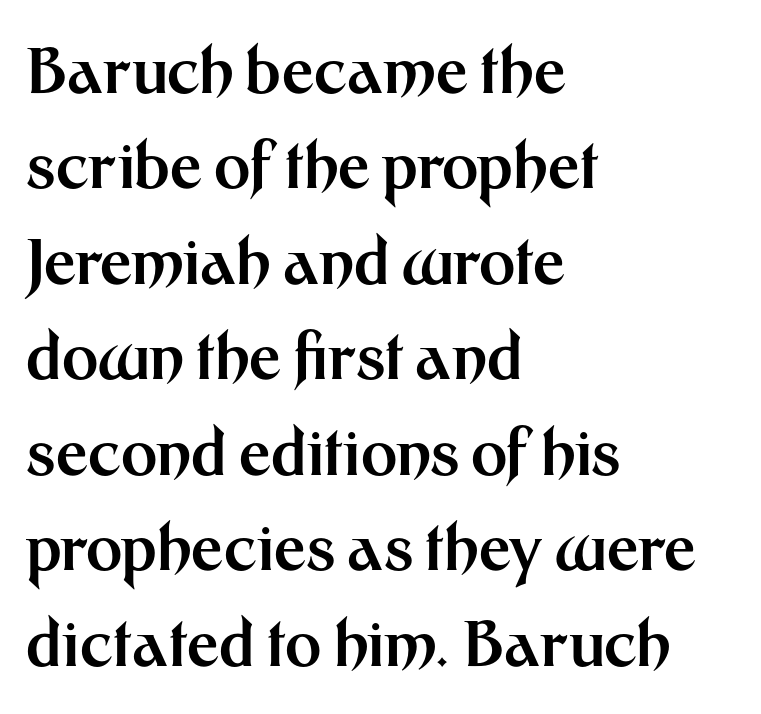
Q: Is the text bold? A: Yes.
Q: Is the text italic (slanted)? A: No, it is upright.
Q: Is the typeface a serif or a sans-serif typeface? A: Sans-serif.
Q: Is the text underlined? A: No.
Q: How is the paragraph aligned? A: Left-aligned.
Q: Is the spacing between letters normal or unusually wide? A: Normal.
Q: Is the spacing between lines tight, normal or loose? A: Normal.
Q: Width (condensed, normal, or wide)? A: Normal.
Q: Stroke contrast? A: Medium.
Q: x-height? A: Medium.
Q: Monospaced? A: No.
